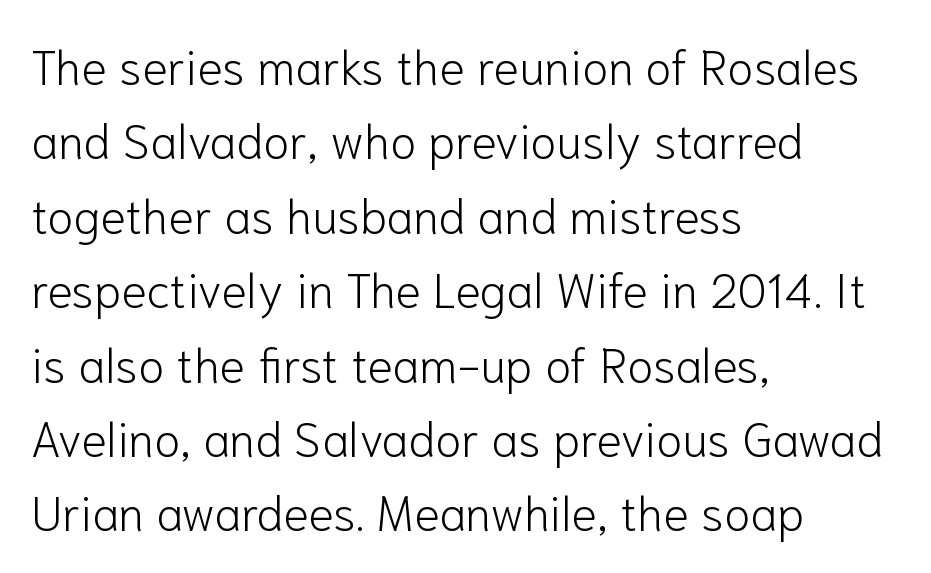
Q: Is the text bold? A: No.
Q: Is the text italic (slanted)? A: No, it is upright.
Q: Is the typeface a serif or a sans-serif typeface? A: Sans-serif.
Q: Is the text underlined? A: No.
Q: How is the paragraph aligned? A: Left-aligned.
Q: Is the spacing between letters normal or unusually wide? A: Normal.
Q: Is the spacing between lines tight, normal or loose? A: Normal.
Q: Width (condensed, normal, or wide)? A: Normal.
Q: Stroke contrast? A: Low.
Q: x-height? A: Medium.
Q: Monospaced? A: No.
